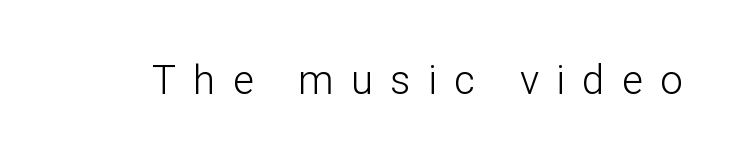
The image shows 40 px light sans-serif type, upright; set unusually wide letter spacing (+0.43 em), not underlined; low stroke contrast and a medium x-height.
